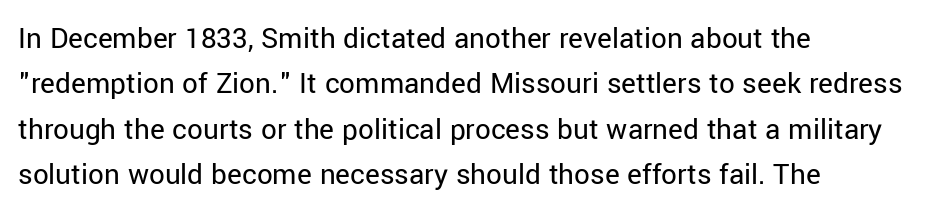
{"serif": "no", "italic": "no", "bold": "no", "weight": "regular", "width": "normal", "stroke_contrast": "low", "x_height": "medium", "monospaced": "no", "underline": "no", "align": "left", "line_spacing": "normal", "line_spacing_ratio": 1.46, "letter_spacing": "normal", "letter_spacing_em": 0.0, "glyph_px": 31}
